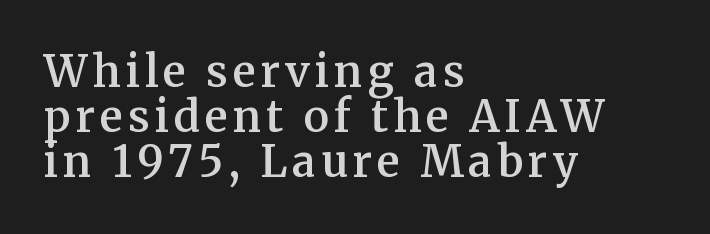
Letterform terminals end in serifs throughout the passage. The rendering anchors every line to the left-hand side. The zone under the glyphs is completely vacant. Quick note: interline space is minimal. Posture: straight, roman, zero tilt.
